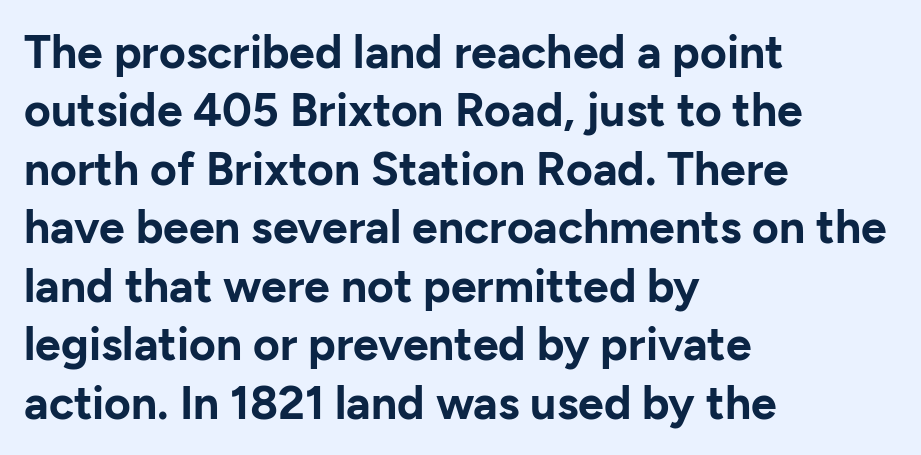
Q: Is the text bold? A: Yes.
Q: Is the text italic (slanted)? A: No, it is upright.
Q: Is the typeface a serif or a sans-serif typeface? A: Sans-serif.
Q: Is the text underlined? A: No.
Q: How is the paragraph aligned? A: Left-aligned.
Q: Is the spacing between letters normal or unusually wide? A: Normal.
Q: Is the spacing between lines tight, normal or loose? A: Normal.
Q: Width (condensed, normal, or wide)? A: Normal.
Q: Stroke contrast? A: Low.
Q: x-height? A: Medium.
Q: Monospaced? A: No.
